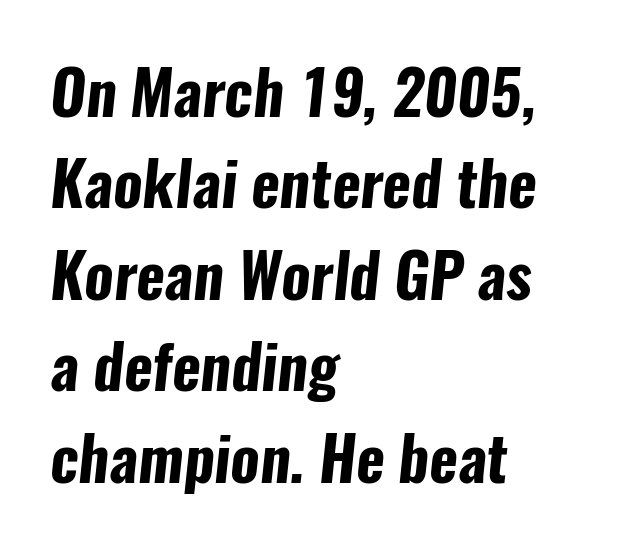
Unlike a traditional serif, this face leaves its strokes unadorned. Plenty of ink on the page — the face is bold. The passage shown has conventional tracking throughout. The lines are quadded left.
